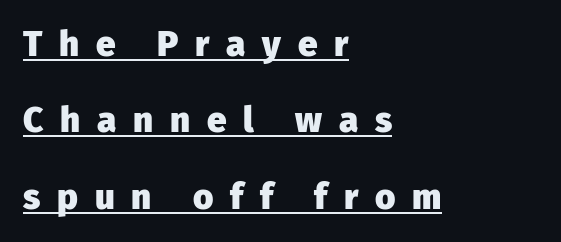
{"serif": "no", "italic": "no", "bold": "yes", "weight": "heavy", "width": "normal", "stroke_contrast": "low", "x_height": "medium", "monospaced": "no", "underline": "yes", "align": "left", "line_spacing": "loose", "line_spacing_ratio": 2.18, "letter_spacing": "wide", "letter_spacing_em": 0.48, "glyph_px": 35}
